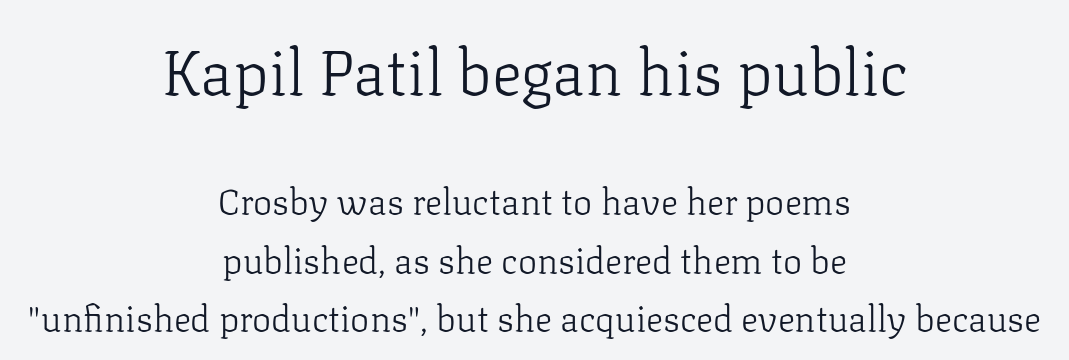
The image shows 63 px light serif type, upright; set centered, normal line spacing (1.63x), normal letter spacing, not underlined; the first (top) block is 1.75x larger; low stroke contrast and a medium x-height.
